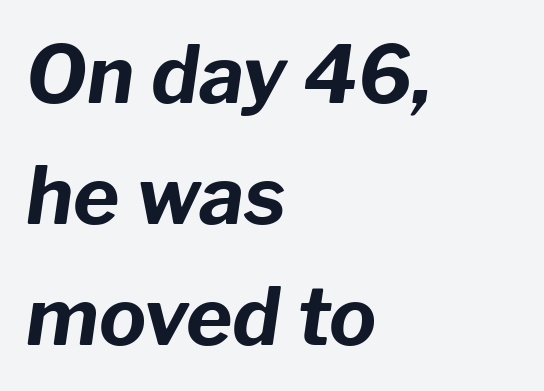
The image shows 79 px bold type, italic (leaning right); set left-aligned, normal line spacing (1.53x), normal letter spacing, not underlined; low stroke contrast and a medium x-height.
